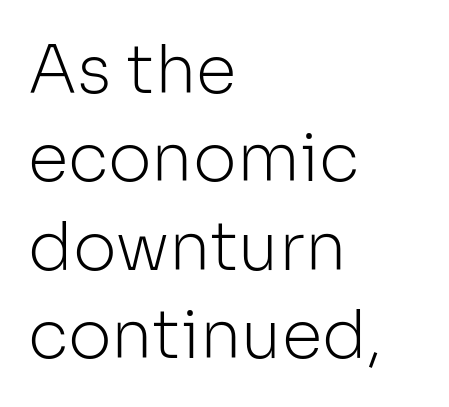
The rendering anchors every line to the left-hand side. Varying glyph widths throughout — classic text-font behaviour. The type is set solid horizontally, with unmodified tracking. This sample uses an upright cut, with every glyph sitting square on the baseline. Serif or sans? Sans — the stroke terminals are bare.
